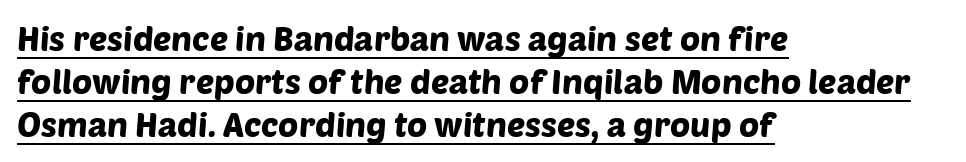
{"serif": "no", "width": "normal", "stroke_contrast": "low", "x_height": "large", "monospaced": "no", "underline": "yes", "align": "left", "line_spacing": "normal", "line_spacing_ratio": 1.27, "letter_spacing": "normal", "letter_spacing_em": 0.0, "glyph_px": 34}
